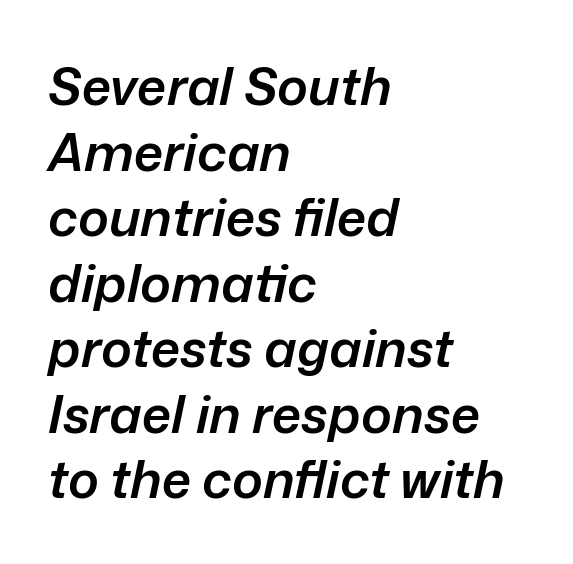
Bold? Not quite — semibold, heavier than regular but stopping short. Looks like regular typesetting: each glyph gets only the width it needs. Words float on clear page, feet unadorned. Tracking value appears to be zero — textbook default spacing. What's the leading like? Ordinary, nothing unusual. Line beginnings align vertically; line endings do not.
